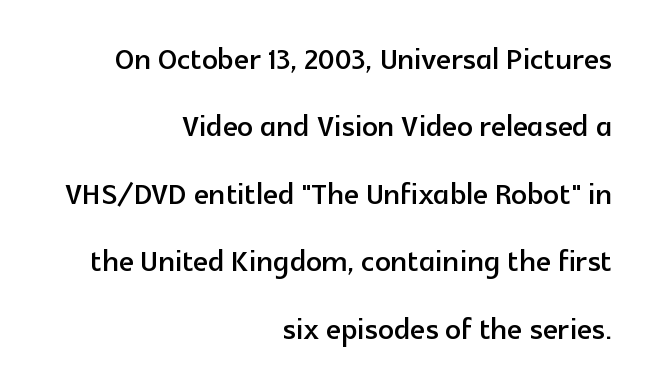
The image shows 39 px sans-serif type, upright; set right-aligned, line spacing 1.73x, normal letter spacing, not underlined; a medium x-height.
